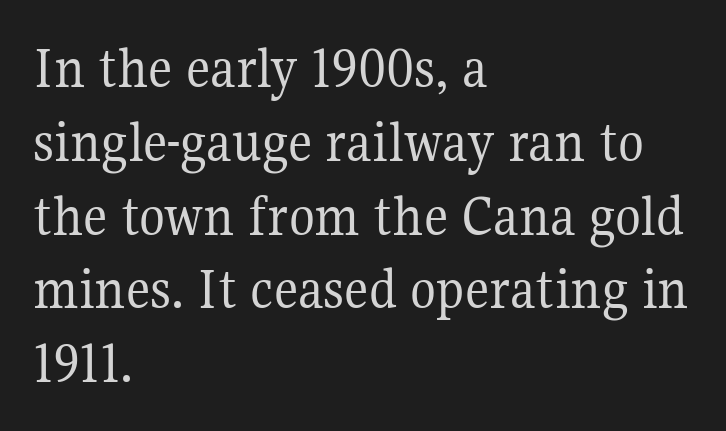
Is there any slant? The stems are plumb. This sample is left-justified, so line endings fall wherever the words run out. You could call the tracking neutral — neither tight nor loose. The zone under the glyphs is completely vacant.
